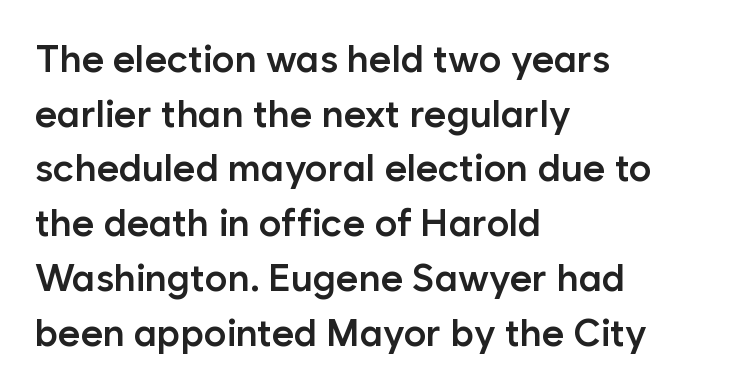
Q: Is the text bold? A: Semi-bold.
Q: Is the text italic (slanted)? A: No, it is upright.
Q: Is the typeface a serif or a sans-serif typeface? A: Sans-serif.
Q: Is the text underlined? A: No.
Q: How is the paragraph aligned? A: Left-aligned.
Q: Is the spacing between letters normal or unusually wide? A: Normal.
Q: Is the spacing between lines tight, normal or loose? A: Normal.
Q: Width (condensed, normal, or wide)? A: Normal.
Q: Stroke contrast? A: Low.
Q: x-height? A: Medium.
Q: Monospaced? A: No.
